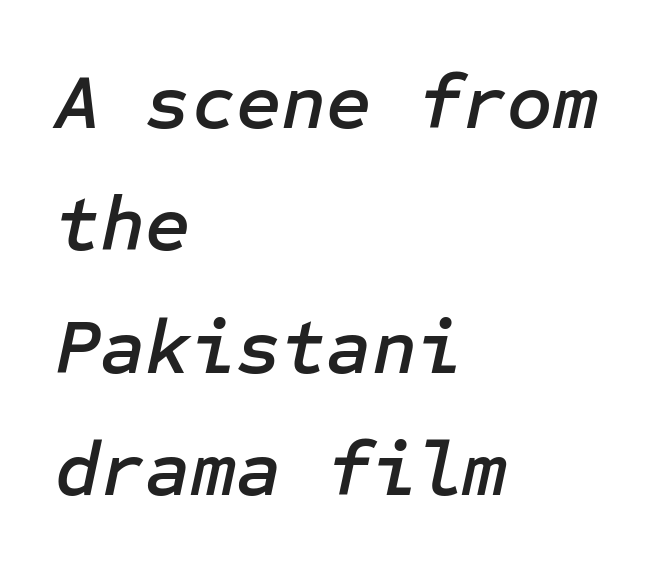
{"italic": "yes", "lean": "right", "slant_degrees": 12, "width": "normal", "stroke_contrast": "low", "x_height": "medium", "underline": "no", "align": "left", "line_spacing": "normal", "line_spacing_ratio": 1.57, "letter_spacing": "normal", "letter_spacing_em": 0.0, "glyph_px": 78}
